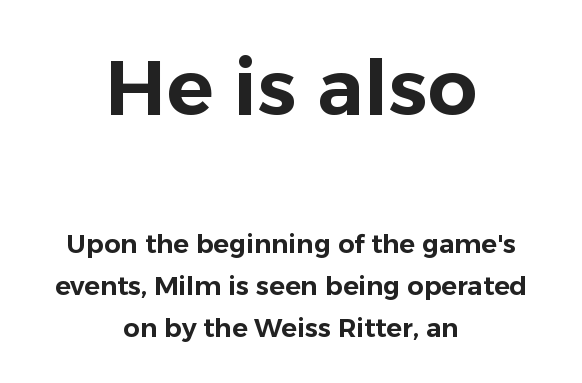
The image shows 78 px sans-serif type, upright; set centered, normal line spacing (1.61x), normal letter spacing, not underlined; the first (top) block is 3.0x larger; low stroke contrast and a medium x-height.
